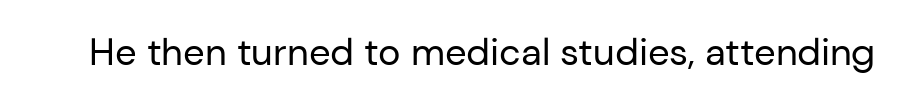
Q: Is the text bold? A: No.
Q: Is the text italic (slanted)? A: No, it is upright.
Q: Is the typeface a serif or a sans-serif typeface? A: Sans-serif.
Q: Is the text underlined? A: No.
Q: Is the spacing between letters normal or unusually wide? A: Normal.
Q: Width (condensed, normal, or wide)? A: Normal.
Q: Stroke contrast? A: Low.
Q: x-height? A: Medium.
Q: Monospaced? A: No.
